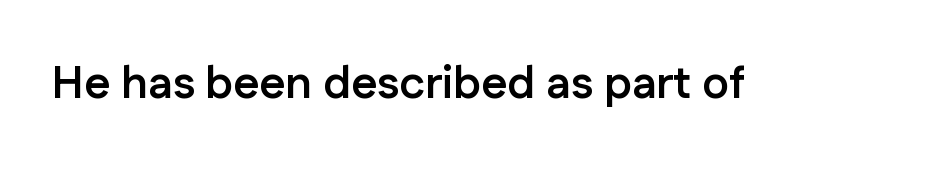
{"serif": "no", "italic": "no", "bold": "yes", "weight": "semibold", "width": "normal", "stroke_contrast": "low", "x_height": "medium", "monospaced": "no", "underline": "no", "letter_spacing": "normal", "letter_spacing_em": 0.0, "glyph_px": 45}
